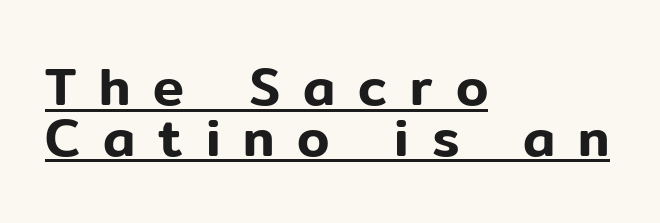
The passage shown is underscored from start to finish. Caption: expanded tracking, letters set apart. Horizontal alignment here is leftward, the default for most running prose. Rendered with straight, roman letterforms. Very little white space separates one row of letters from the next. The passage shown is typeset with a sans-serif family.
